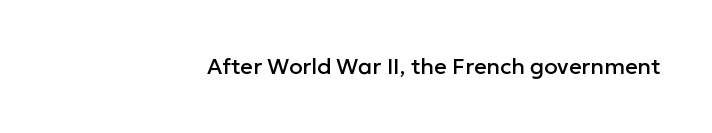
Q: Is the text italic (slanted)? A: No, it is upright.
Q: Is the text underlined? A: No.
Q: How is the paragraph aligned? A: Right-aligned.
Q: Is the spacing between letters normal or unusually wide? A: Normal.
